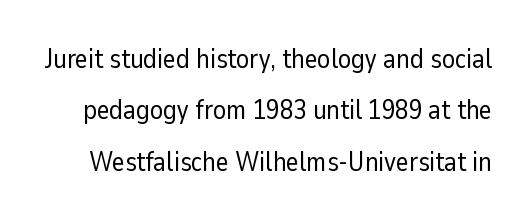
{"italic": "no", "bold": "no", "underline": "no", "line_spacing": "loose", "line_spacing_ratio": 1.9, "letter_spacing": "normal", "letter_spacing_em": 0.0, "glyph_px": 27}
